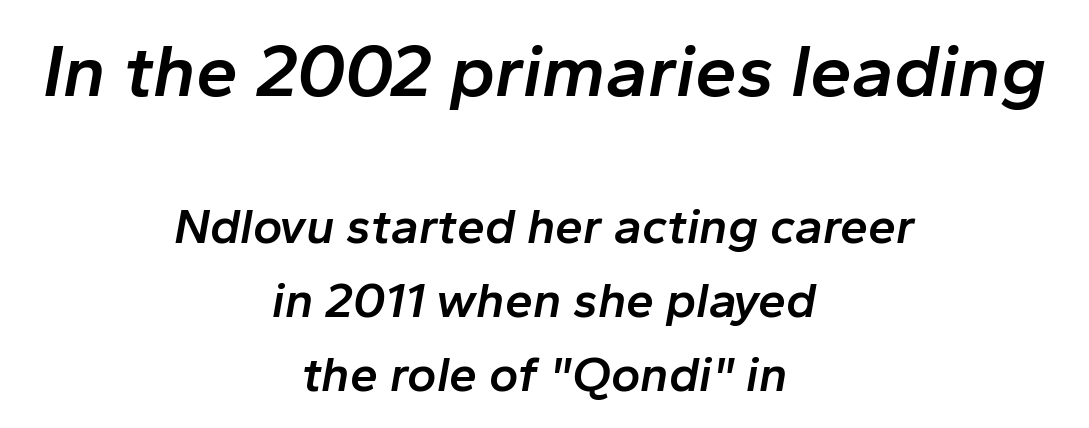
The image shows 75 px semibold type, italic (leaning right); set centered, normal line spacing (1.48x), normal letter spacing, not underlined; the first (top) block is 1.5x larger; low stroke contrast and a medium x-height.
